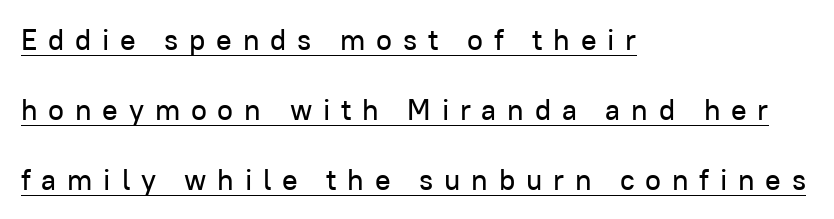
The image shows 29 px sans-serif type, upright; set left-aligned, loose line spacing (2.41x), unusually wide letter spacing (+0.37 em), underlined; low stroke contrast and a medium x-height.
